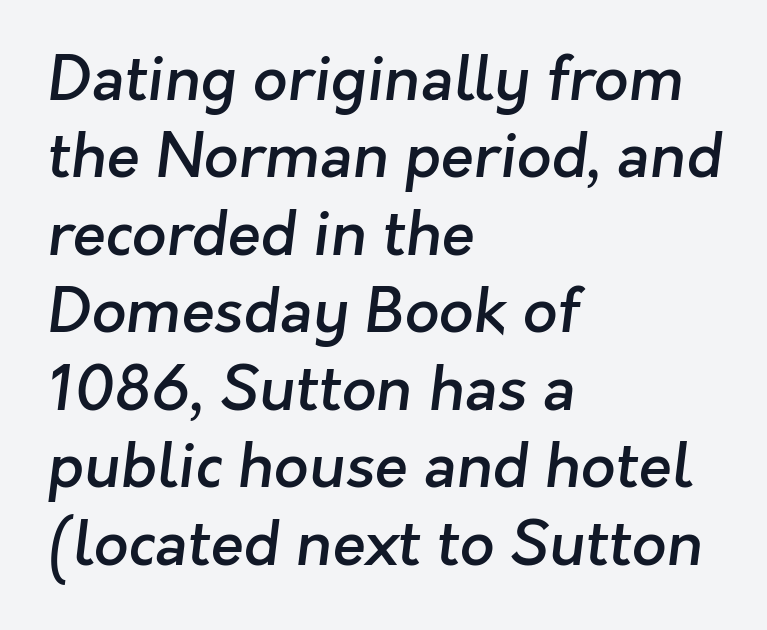
Q: Is the text bold? A: Semi-bold.
Q: Is the typeface a serif or a sans-serif typeface? A: Sans-serif.
Q: Is the text underlined? A: No.
Q: How is the paragraph aligned? A: Left-aligned.
Q: Is the spacing between letters normal or unusually wide? A: Normal.
Q: Is the spacing between lines tight, normal or loose? A: Normal.
Q: Width (condensed, normal, or wide)? A: Normal.
Q: Stroke contrast? A: Low.
Q: x-height? A: Medium.
Q: Monospaced? A: No.
